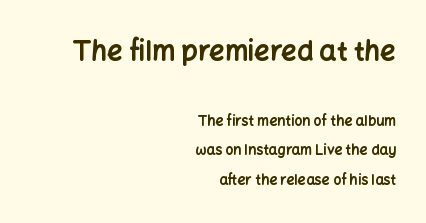
Weight check: bold — yes, fully. In CSS terms this would be text-align: right. A typesetter would call this leading open, well beyond the default. This rendering features lettering with no underline. Unlike italic type, these characters show no tilt at all.
